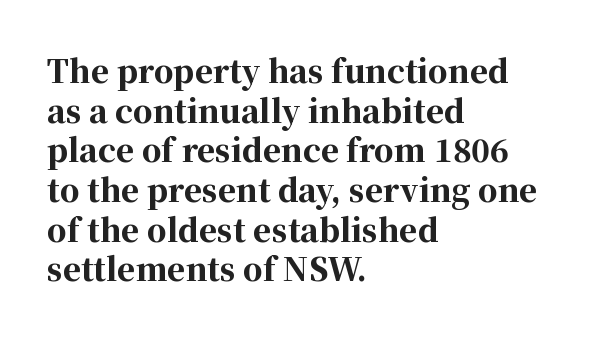
Q: Is the text bold? A: Yes.
Q: Is the text italic (slanted)? A: No, it is upright.
Q: Is the typeface a serif or a sans-serif typeface? A: Serif.
Q: Is the text underlined? A: No.
Q: How is the paragraph aligned? A: Left-aligned.
Q: Is the spacing between letters normal or unusually wide? A: Normal.
Q: Is the spacing between lines tight, normal or loose? A: Normal.
Q: Width (condensed, normal, or wide)? A: Normal.
Q: Stroke contrast? A: High.
Q: x-height? A: Medium.
Q: Monospaced? A: No.
